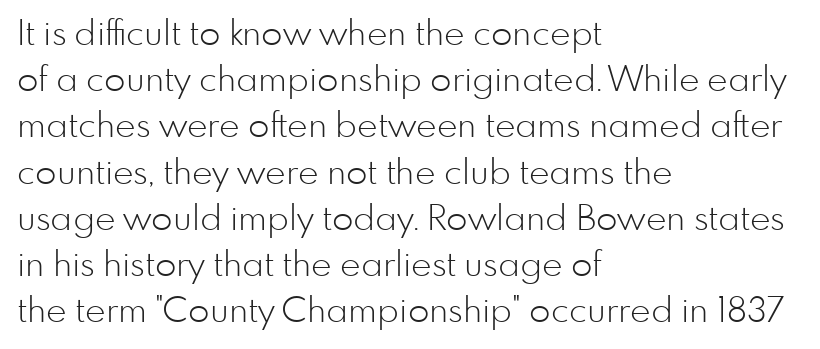
Q: Is the text bold? A: No.
Q: Is the text italic (slanted)? A: No, it is upright.
Q: Is the typeface a serif or a sans-serif typeface? A: Sans-serif.
Q: Is the text underlined? A: No.
Q: How is the paragraph aligned? A: Left-aligned.
Q: Is the spacing between letters normal or unusually wide? A: Normal.
Q: Is the spacing between lines tight, normal or loose? A: Normal.
Q: Width (condensed, normal, or wide)? A: Normal.
Q: Stroke contrast? A: Low.
Q: x-height? A: Small.
Q: Monospaced? A: No.
